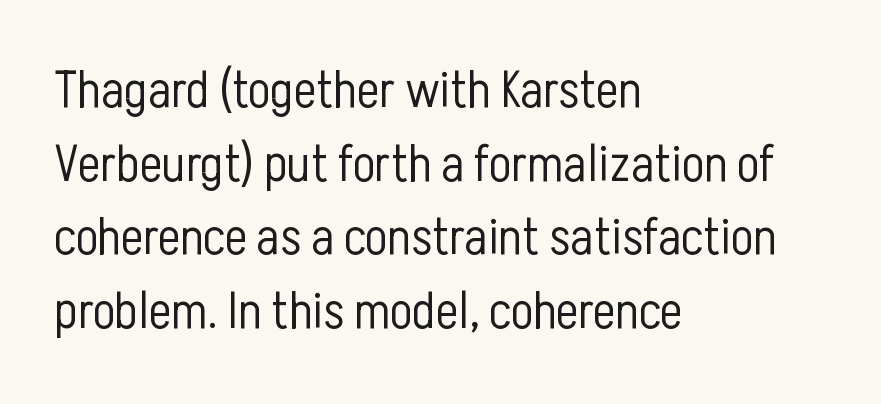
The baseline area is clear. The font family rendered here belongs to the sans-serif group. The weight tops out at a normal text grade. Reading down the column, the eye jumps a familiar distance to each next line. These lines were composed using upright roman letters.
